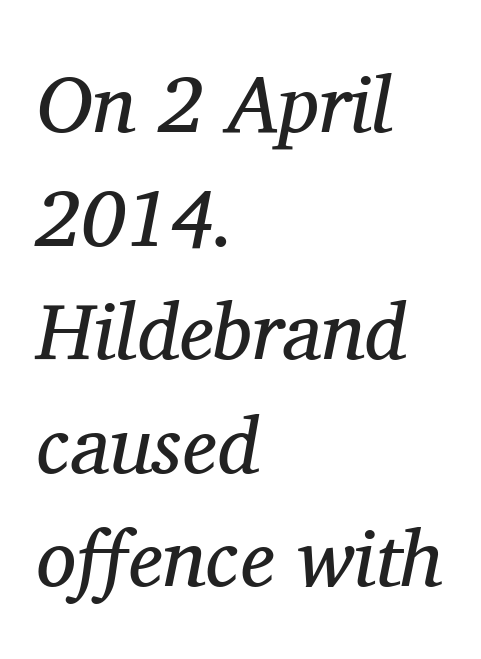
{"serif": "yes", "italic": "yes", "lean": "right", "slant_degrees": 11, "bold": "no", "weight": "regular", "width": "normal", "stroke_contrast": "medium", "x_height": "medium", "monospaced": "no", "underline": "no", "align": "left", "line_spacing": "normal", "line_spacing_ratio": 1.42, "letter_spacing": "normal", "letter_spacing_em": 0.0, "glyph_px": 80}
